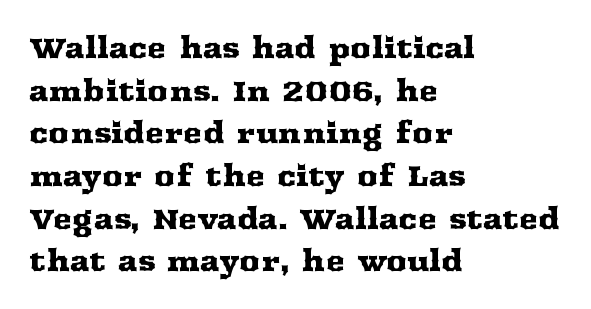
{"serif": "yes", "italic": "no", "width": "wide", "stroke_contrast": "medium", "x_height": "medium", "monospaced": "no", "underline": "no", "align": "left", "line_spacing": "normal", "line_spacing_ratio": 1.47, "letter_spacing": "normal", "letter_spacing_em": 0.0, "glyph_px": 29}
